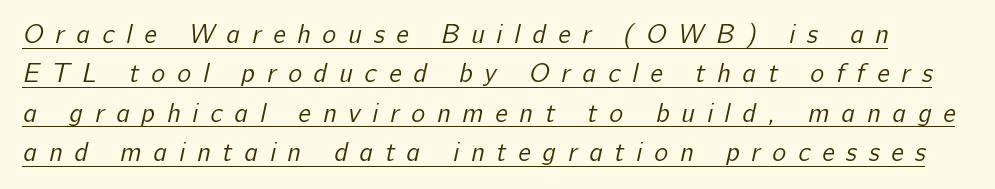
The image shows 26 px text type; set normal line spacing (1.51x), unusually wide letter spacing (+0.46 em), underlined.
